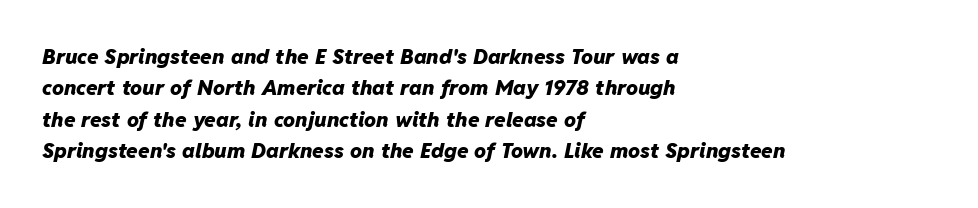
Q: Is the text bold? A: Yes.
Q: Is the text italic (slanted)? A: Yes, it leans right by about 11 degrees.
Q: Is the text underlined? A: No.
Q: How is the paragraph aligned? A: Left-aligned.
Q: Is the spacing between letters normal or unusually wide? A: Normal.
Q: Is the spacing between lines tight, normal or loose? A: Normal.
